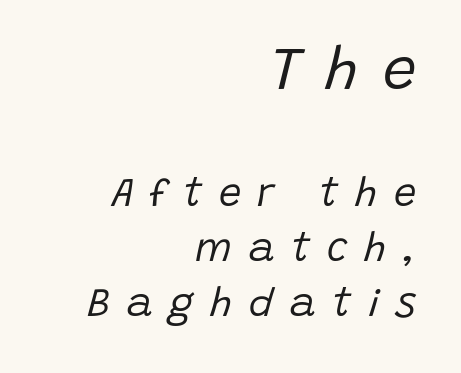
Q: Is the text bold? A: No.
Q: Is the text italic (slanted)? A: Yes, it leans right by about 15 degrees.
Q: Is the text underlined? A: No.
Q: How is the paragraph aligned? A: Right-aligned.
Q: Is the spacing between letters normal or unusually wide? A: Unusually wide.
Q: Is the spacing between lines tight, normal or loose? A: Normal.
Q: Which block of text is set in a larger size, the first (top) or the second (bottom)? A: The first (top) one.
Q: Width (condensed, normal, or wide)? A: Normal.
Q: Stroke contrast? A: Low.
Q: x-height? A: Large.
Q: Monospaced? A: No.
